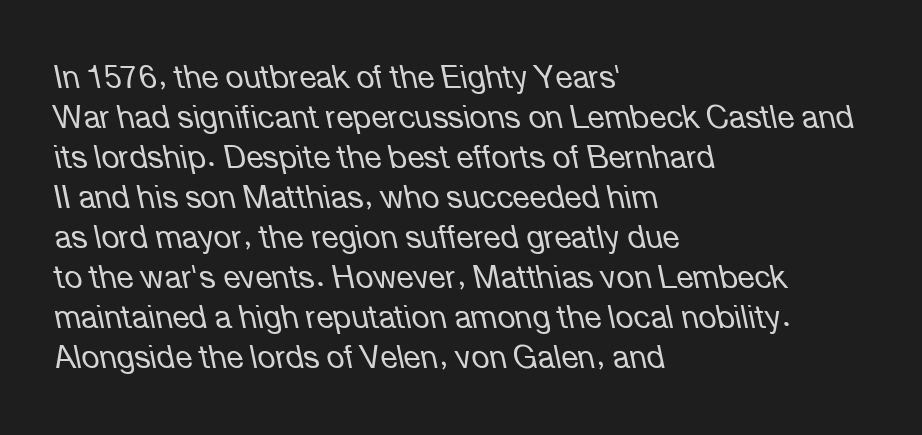
Typeset ragged right — the left edge is the straight one. No chunkiness to these letters — they're not bold. Is there much room between lines? A standard amount, neither cramped nor airy. Here the designer chose a conventional face with non-uniform glyph widths.
